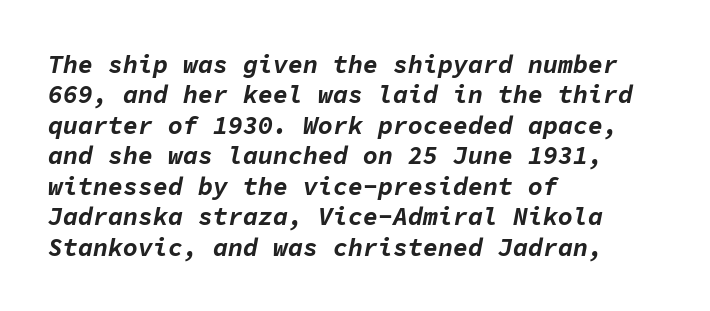
Q: Is the text bold? A: Yes.
Q: Is the text italic (slanted)? A: Yes, it leans right by about 11 degrees.
Q: Is the text underlined? A: No.
Q: How is the paragraph aligned? A: Left-aligned.
Q: Is the spacing between letters normal or unusually wide? A: Normal.
